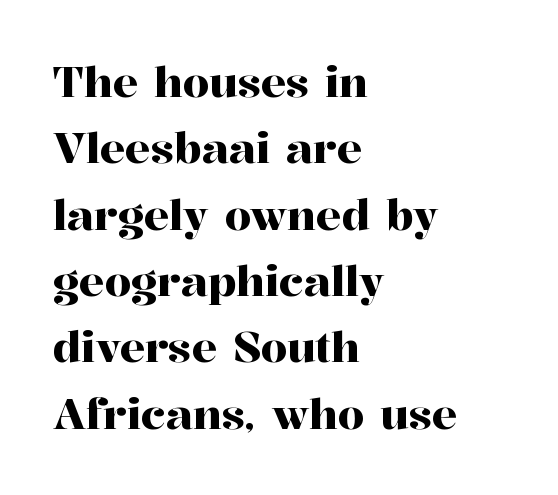
{"serif": "yes", "italic": "no", "width": "normal", "stroke_contrast": "high", "x_height": "medium", "monospaced": "no", "underline": "no", "align": "left", "line_spacing": "normal", "line_spacing_ratio": 1.58, "letter_spacing": "normal", "letter_spacing_em": 0.0, "glyph_px": 42}
